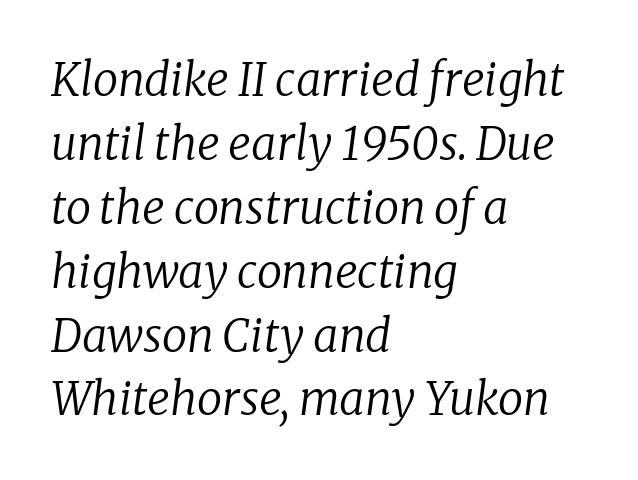
This sample keeps an unexceptional amount of space between lines. The axis of the letterforms is tilted away from vertical. This rendering employs a face with finishing strokes, i.e., a serif. One-word summary of the alignment: left.
